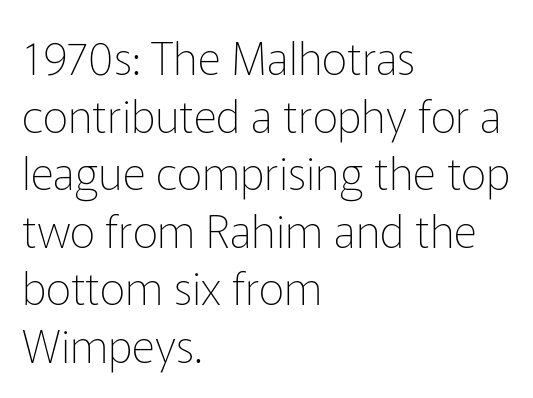
The image shows 45 px thin sans-serif type, upright; set left-aligned, normal line spacing (1.28x), normal letter spacing, not underlined; low stroke contrast and a medium x-height.
